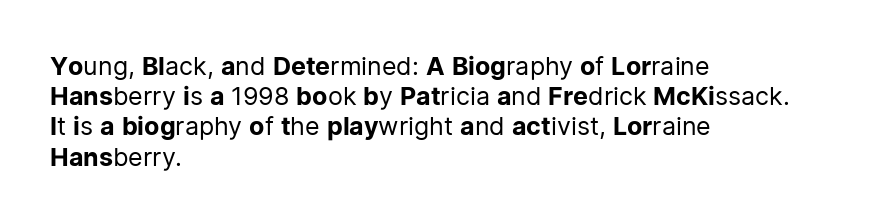
In terms of posture, this sample is upright. The rendering keeps characters at their native spacing. Caption: face not bold, strokes unweighted. The string is rendered with underlining switched off. Horizontal alignment here is leftward, the default for most running prose.
